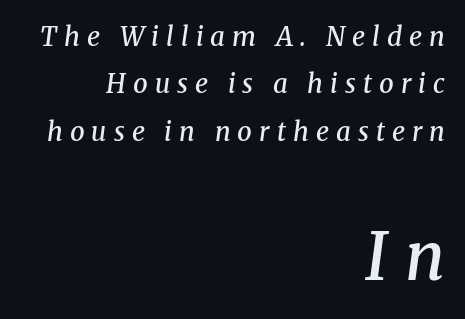
The image shows 66 px semibold serif type, italic (leaning right); set right-aligned, line spacing 1.82x, unusually wide letter spacing (+0.27 em), not underlined; the second (bottom) block is 2.54x larger; medium stroke contrast and a medium x-height.
